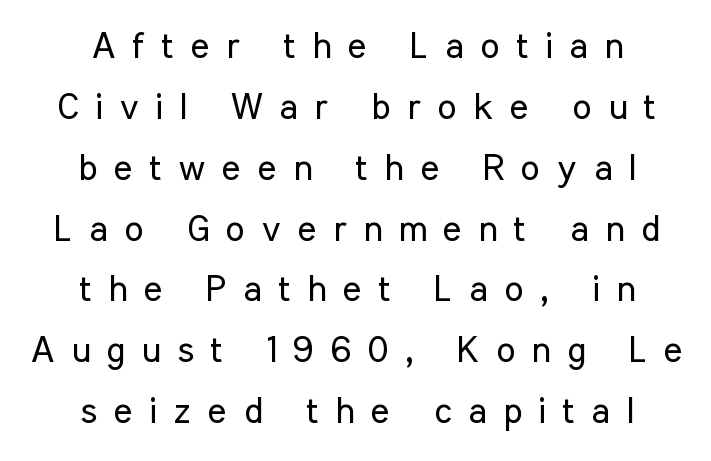
Q: Is the text bold? A: No.
Q: Is the text italic (slanted)? A: No, it is upright.
Q: Is the typeface a serif or a sans-serif typeface? A: Sans-serif.
Q: Is the text underlined? A: No.
Q: How is the paragraph aligned? A: Centered.
Q: Is the spacing between letters normal or unusually wide? A: Unusually wide.
Q: Is the spacing between lines tight, normal or loose? A: Normal.
Q: Width (condensed, normal, or wide)? A: Condensed.
Q: Stroke contrast? A: Low.
Q: x-height? A: Medium.
Q: Monospaced? A: No.
